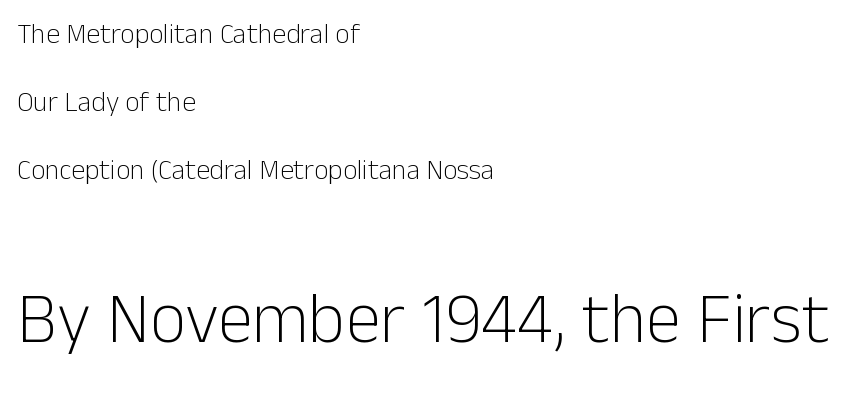
Q: Is the text bold? A: No.
Q: Is the text italic (slanted)? A: No, it is upright.
Q: Is the typeface a serif or a sans-serif typeface? A: Sans-serif.
Q: Is the text underlined? A: No.
Q: How is the paragraph aligned? A: Left-aligned.
Q: Is the spacing between letters normal or unusually wide? A: Normal.
Q: Is the spacing between lines tight, normal or loose? A: Loose.
Q: Which block of text is set in a larger size, the first (top) or the second (bottom)? A: The second (bottom) one.
Q: Width (condensed, normal, or wide)? A: Normal.
Q: Stroke contrast? A: Low.
Q: x-height? A: Medium.
Q: Monospaced? A: No.
